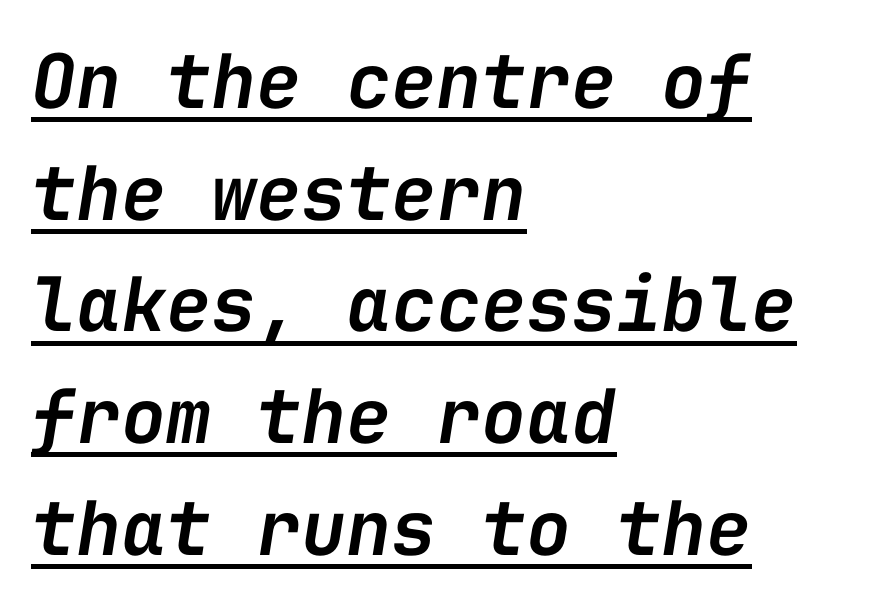
Vertically, the passage feels balanced, rows spaced as you'd expect. In terms of posture, this sample is oblique. Tracking value appears to be zero — textbook default spacing. The typesetter chose a ragged-right arrangement here. This sample has the even, mechanical cadence of fixed-width lettering. Underlined type.
